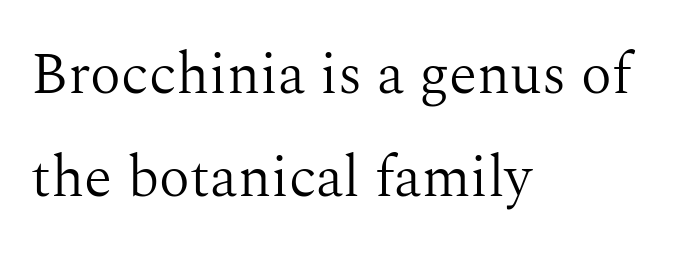
{"serif": "yes", "italic": "no", "bold": "no", "weight": "light", "width": "normal", "stroke_contrast": "medium", "x_height": "medium", "monospaced": "no", "underline": "no", "align": "left", "line_spacing_ratio": 1.77, "letter_spacing": "normal", "letter_spacing_em": 0.0, "glyph_px": 58}
